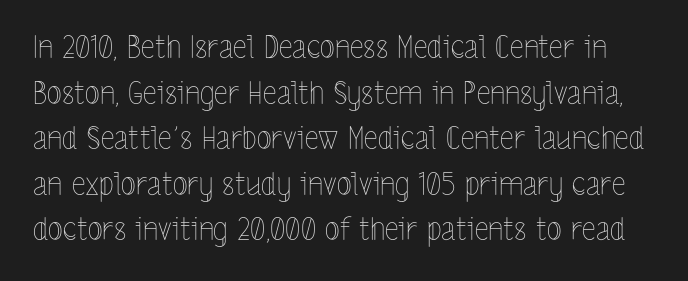
The face used here is proportionally spaced, like ordinary book or web type. Honestly, the letter spacing is just normal — you wouldn't notice it. Italic? Not at all — the glyphs are vertical. Regular leading. The strokes carry an ordinary text weight at most. Quick note: underline off.
